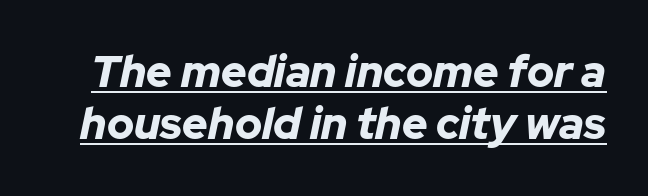
The image shows 44 px bold type, italic (leaning right); set line spacing 1.19x, normal letter spacing, underlined; low stroke contrast and a medium x-height.
